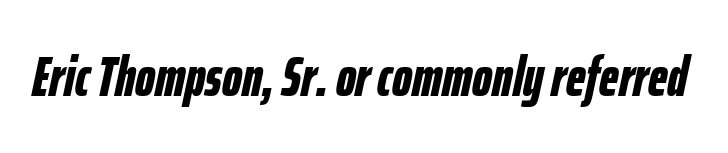
Q: Is the text bold? A: Yes.
Q: Is the text italic (slanted)? A: Yes, it leans right by about 12 degrees.
Q: Is the text underlined? A: No.
Q: Is the spacing between letters normal or unusually wide? A: Normal.
Q: Width (condensed, normal, or wide)? A: Condensed.
Q: Stroke contrast? A: Low.
Q: x-height? A: Medium.
Q: Monospaced? A: No.
